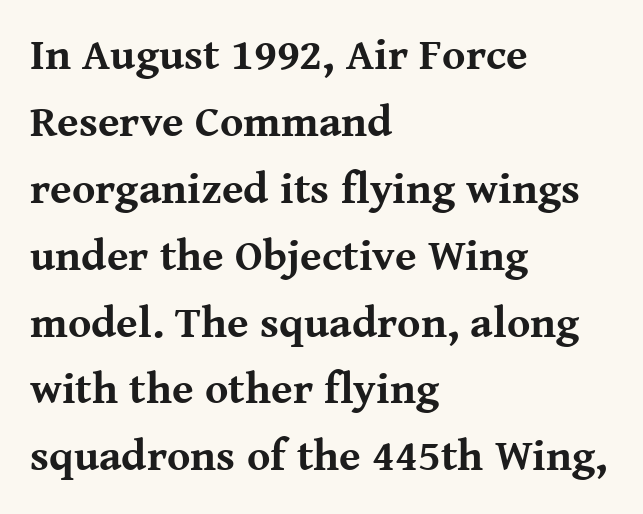
{"serif": "yes", "italic": "no", "bold": "yes", "weight": "bold", "width": "normal", "stroke_contrast": "medium", "x_height": "medium", "monospaced": "no", "underline": "no", "align": "left", "line_spacing": "normal", "line_spacing_ratio": 1.52, "letter_spacing": "normal", "letter_spacing_em": 0.0, "glyph_px": 44}
